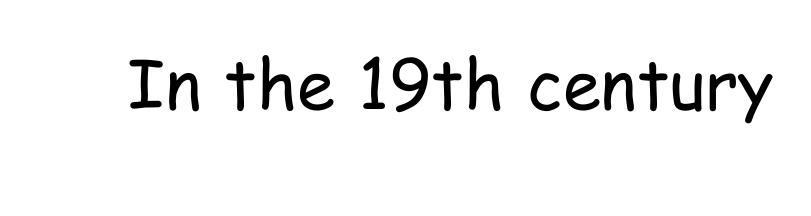
Is this a heavy cut? Hardly; it is regular or lighter. Nobody drew a line under any word here. Do the characters align in a grid? No, the font is proportional. It's the straight-up-and-down kind of type.
